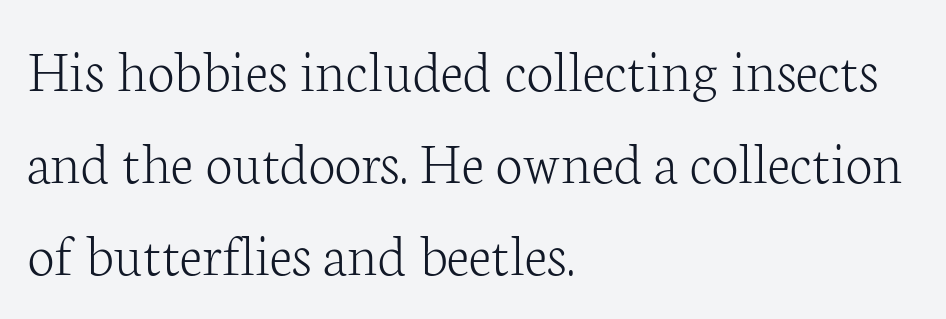
{"serif": "yes", "italic": "no", "bold": "no", "weight": "light", "width": "normal", "stroke_contrast": "low", "x_height": "medium", "monospaced": "no", "underline": "no", "align": "left", "line_spacing": "normal", "line_spacing_ratio": 1.51, "letter_spacing": "normal", "letter_spacing_em": 0.0, "glyph_px": 61}
